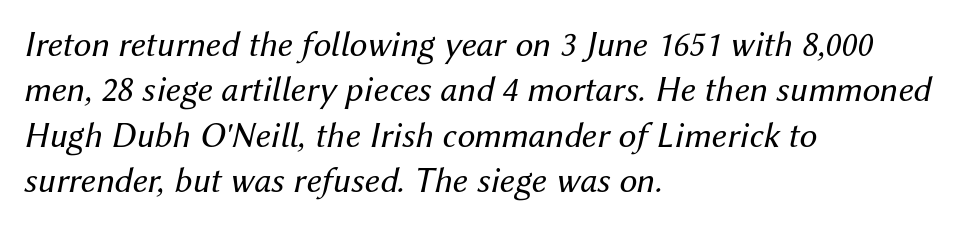
{"italic": "yes", "lean": "right", "slant_degrees": 12, "bold": "no", "weight": "regular", "width": "normal", "stroke_contrast": "medium", "x_height": "medium", "monospaced": "no", "underline": "no", "align": "left", "line_spacing": "normal", "line_spacing_ratio": 1.26, "letter_spacing": "normal", "letter_spacing_em": 0.0, "glyph_px": 36}
